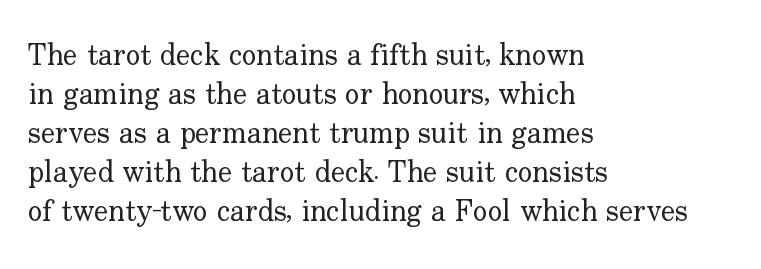
Each new line begins a customary step beneath the previous one. Proportional: the letters do not fall into vertical columns. The lines in this sample share a left origin and differ only in where they stop. These glyphs show unthickened strokes, regular width or finer. No italicization has been applied; the sample stays upright. Each row of text sits above clean, open space.
